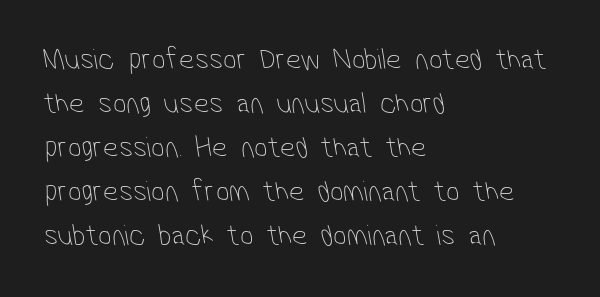
The font sits on the lighter half of the weight spectrum, regular included. The paragraph shown leans on its left margin. This sample keeps an unexceptional amount of space between lines. Are there feet on the stems? There aren't — it's a sans. The rendering uses natural spacing where letterforms have individual widths.
